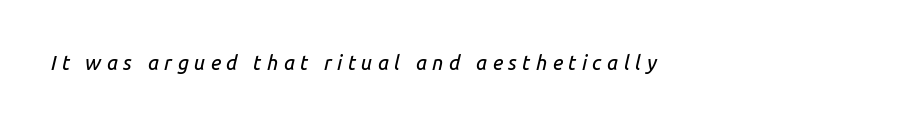
The image shows 20 px text type, italic (leaning right); set unusually wide letter spacing (+0.27 em), not underlined.
